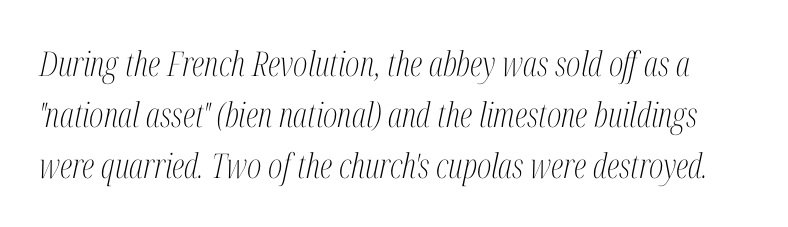
The image shows 34 px light, condensed serif type, italic (leaning right); set normal line spacing (1.5x), normal letter spacing, not underlined; medium stroke contrast and a medium x-height.
